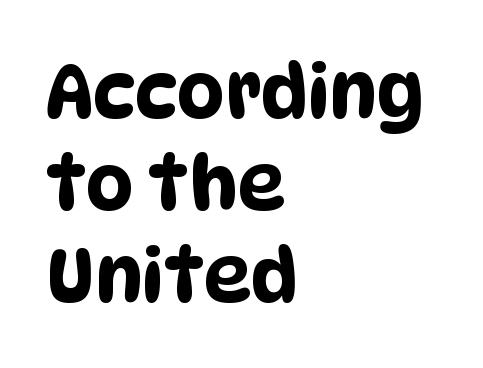
A typesetter would call this proportional, since set widths differ per character. This rendering leaves character spacing at its baseline value. Check where the strokes stop: nothing finishes them off — pure sans. Leftover space on each line is placed entirely after the last word.
